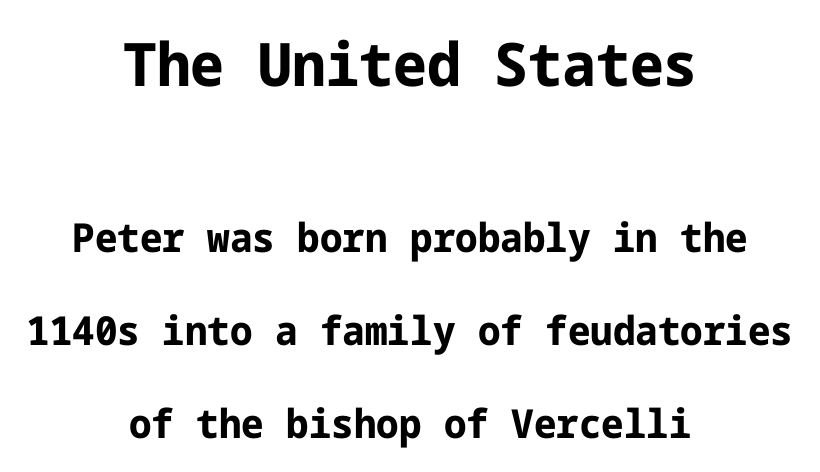
{"serif": "no", "italic": "no", "bold": "yes", "weight": "bold", "width": "normal", "stroke_contrast": "low", "x_height": "medium", "underline": "no", "align": "center", "line_spacing": "loose", "line_spacing_ratio": 2.33, "letter_spacing": "normal", "letter_spacing_em": 0.0, "larger_block": "first", "size_ratio": 1.5, "glyph_px": 60}
